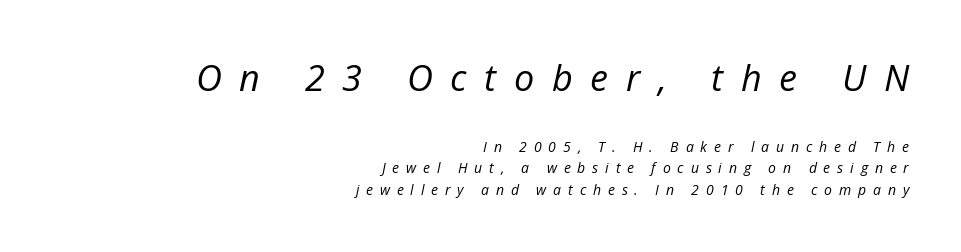
Q: Is the text bold? A: No.
Q: Is the text italic (slanted)? A: Yes, it leans right by about 12 degrees.
Q: Is the text underlined? A: No.
Q: How is the paragraph aligned? A: Right-aligned.
Q: Is the spacing between letters normal or unusually wide? A: Unusually wide.
Q: Is the spacing between lines tight, normal or loose? A: Normal.
Q: Which block of text is set in a larger size, the first (top) or the second (bottom)? A: The first (top) one.
Q: Width (condensed, normal, or wide)? A: Normal.
Q: Stroke contrast? A: Low.
Q: x-height? A: Medium.
Q: Monospaced? A: No.
